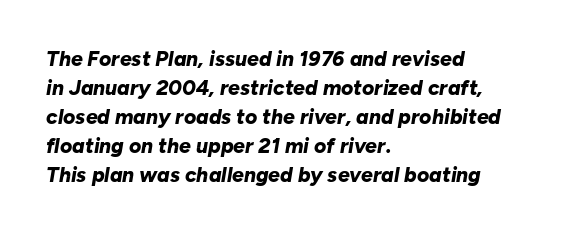
{"italic": "yes", "lean": "right", "slant_degrees": 10, "bold": "yes", "underline": "no", "align": "left", "line_spacing": "normal", "line_spacing_ratio": 1.38, "letter_spacing": "normal", "letter_spacing_em": 0.0, "glyph_px": 21}
